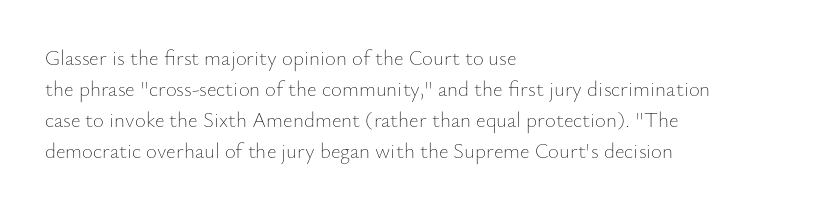
The image shows 21 px text type, upright; set left-aligned, normal line spacing (1.48x), normal letter spacing, not underlined.
